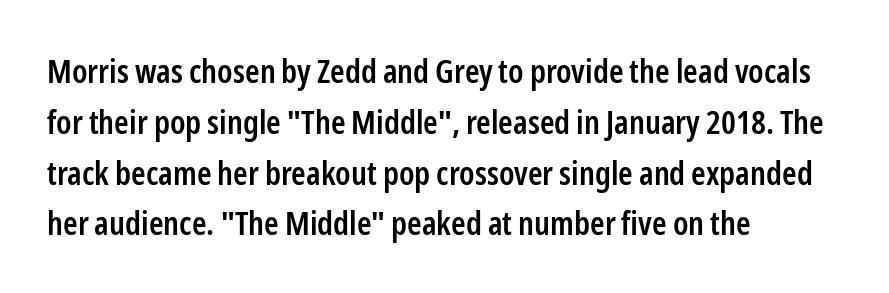
{"serif": "no", "italic": "no", "bold": "semi", "weight": "semibold", "width": "condensed", "stroke_contrast": "low", "x_height": "medium", "monospaced": "no", "underline": "no", "align": "left", "line_spacing": "normal", "line_spacing_ratio": 1.54, "letter_spacing": "normal", "letter_spacing_em": 0.0, "glyph_px": 33}
